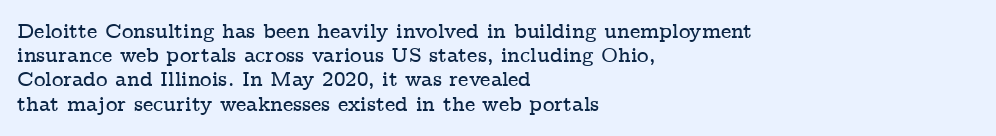
Q: Is the text italic (slanted)? A: No, it is upright.
Q: Is the text underlined? A: No.
Q: How is the paragraph aligned? A: Left-aligned.
Q: Is the spacing between letters normal or unusually wide? A: Normal.
